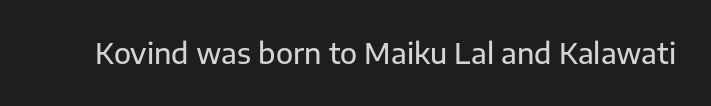
The image shows 28 px sans-serif type, upright; set normal letter spacing, not underlined; low stroke contrast and a medium x-height.
